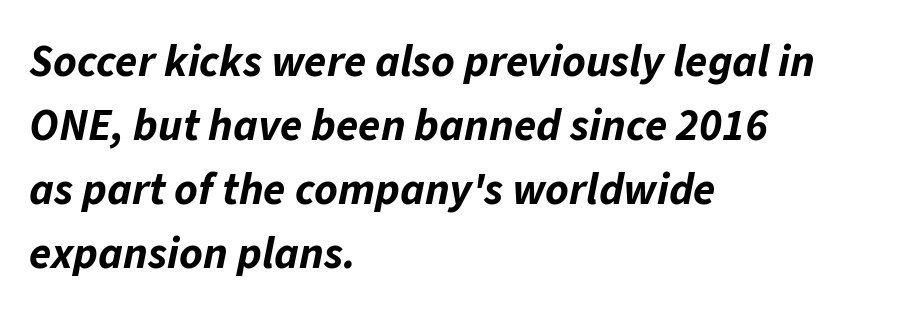
These lines are rendered in a variable-pitch font. Is there much room between lines? A standard amount, neither cramped nor airy. How heavy is the stroke? Heavy — this is a bold. A typesetter would mark this as italic. The glyphs are unaccompanied by any horizontal stroke below them. Look at the tracking — it's just the regular setting, nothing added.
